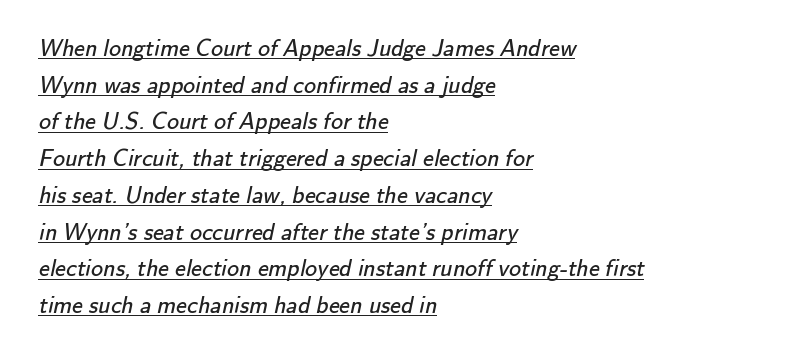
Bold? No — there's no thickening of the strokes. Regarding leading, the lines here are spaced in the standard way. Is the block centered? No — it sits flush against the left margin. The tracking reads as untouched default to a designer's eye. In designer terms, the underline attribute is active on this setting.
